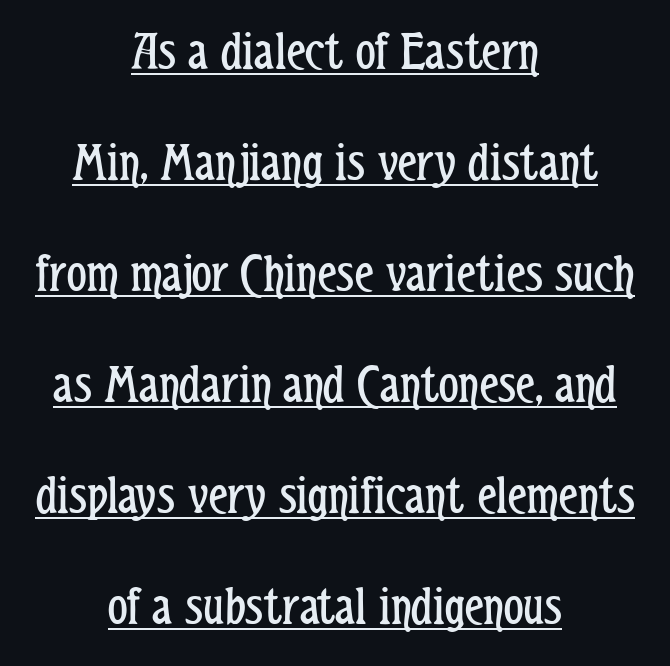
The face used here appears with an underline applied. No chunkiness to these letters — they're not bold. Here the glyphs are tracked normally, forming tight word shapes. Tall strokes in this sample are plumb rather than angled. Horizontal alignment here is central, giving a formal, balanced look.
